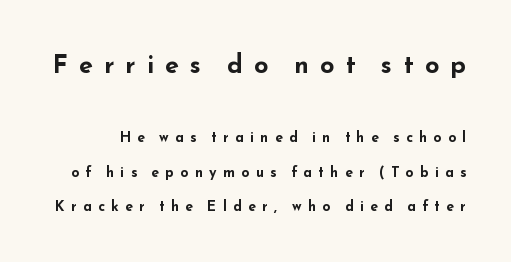
Q: Is the text bold? A: Yes.
Q: Is the text italic (slanted)? A: No, it is upright.
Q: Is the text underlined? A: No.
Q: Is the spacing between letters normal or unusually wide? A: Unusually wide.
Q: Is the spacing between lines tight, normal or loose? A: Loose.
Q: Which block of text is set in a larger size, the first (top) or the second (bottom)? A: The first (top) one.
